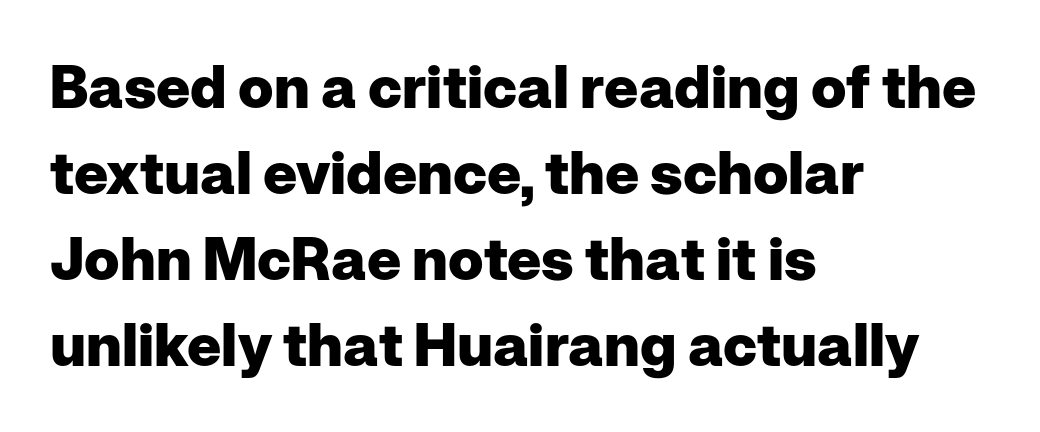
Spacing verdict: proportional, widths tailored to each character. Each line starts at the same left margin while the right side varies. A dark, heavy texture on the line: the type is bold. A typesetter would call this leading conventional body-copy spacing. In terms of letterspacing, this is plain default setting.
